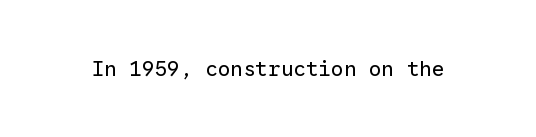
{"italic": "no", "bold": "no", "underline": "no", "letter_spacing": "normal", "letter_spacing_em": 0.0, "glyph_px": 21}
